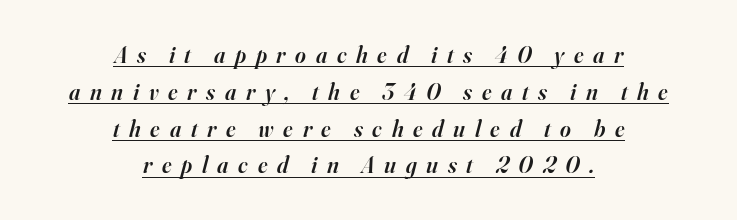
Each line of the rendering has a horizontal stroke beneath the glyphs. Slant detected: the letters are inclined. Horizontal alignment here is central, giving a formal, balanced look. Notice how descenders clear the ascenders below comfortably — that's standard leading.
